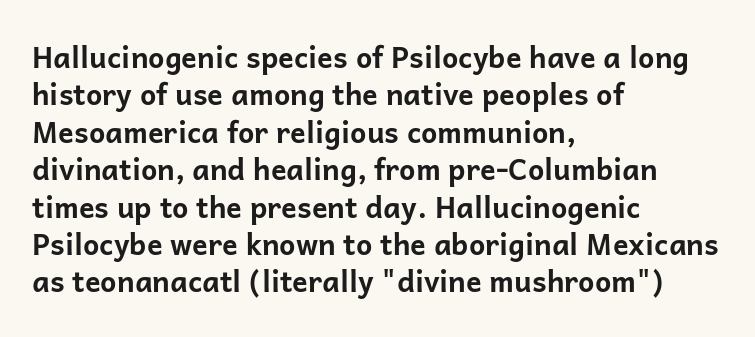
{"serif": "no", "italic": "no", "bold": "yes", "weight": "bold", "width": "normal", "stroke_contrast": "low", "x_height": "medium", "monospaced": "no", "underline": "no", "align": "left", "line_spacing": "normal", "line_spacing_ratio": 1.29, "letter_spacing": "normal", "letter_spacing_em": 0.0, "glyph_px": 29}
